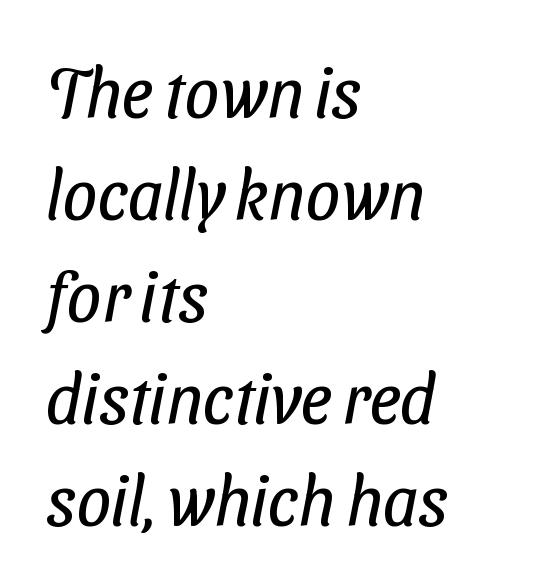
Is this a sans? Yes — the strokes have no serifs. Underline: absent. Compared with a centered layout, this one pins lines to the left instead. Evenly set lines give the paragraph a standard silhouette.
